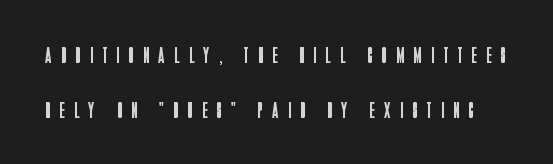
{"italic": "no", "bold": "no", "underline": "no", "line_spacing": "loose", "line_spacing_ratio": 2.37, "letter_spacing": "wide", "letter_spacing_em": 0.42, "glyph_px": 23}
